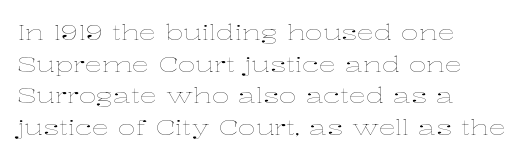
{"italic": "no", "bold": "no", "underline": "no", "align": "left", "line_spacing": "normal", "line_spacing_ratio": 1.44, "letter_spacing": "normal", "letter_spacing_em": 0.0, "glyph_px": 22}
